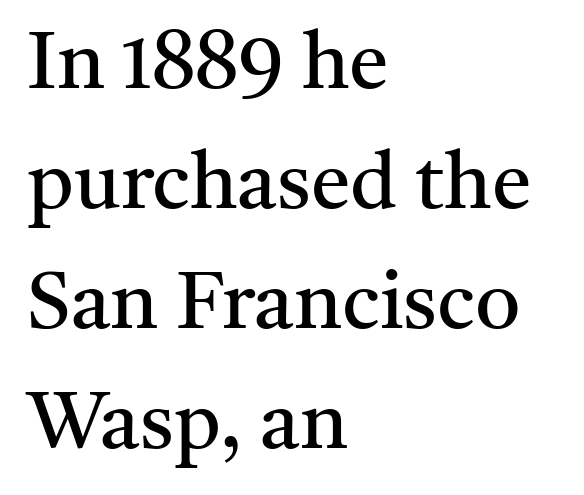
The letters carry serifs — small finishing strokes at the ends of their stems. Nothing heavy about these letters — not bold at all. Type without underlining. A typesetter would call this proportional, since set widths differ per character. The typography opts for an upright posture over an oblique one. If you drew a ruler down the left edge, every line would touch it.
